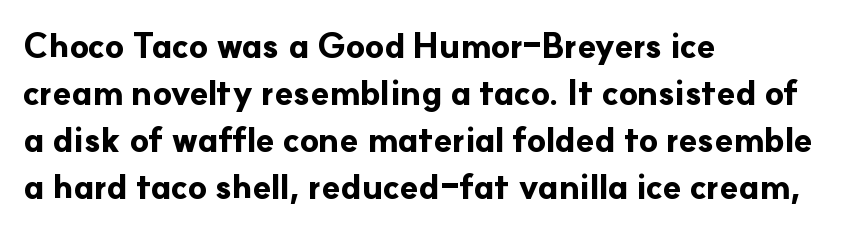
Leftover space on each line is placed entirely after the last word. The letters stand upright; this is a roman face. Note: no serifs on the glyphs. The gaps between neighbouring characters are ordinary and unremarkable. Regular leading. You could not count columns in this text — the font is proportionally spaced.
